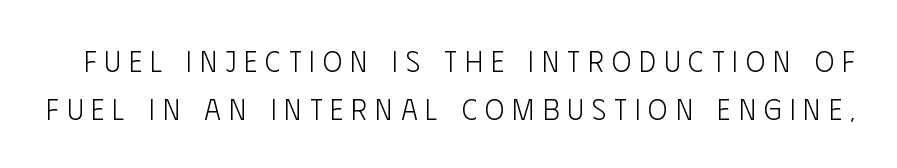
Q: Is the text bold? A: No.
Q: Is the text italic (slanted)? A: No, it is upright.
Q: Is the typeface a serif or a sans-serif typeface? A: Sans-serif.
Q: Is the text underlined? A: No.
Q: Is the spacing between letters normal or unusually wide? A: Unusually wide.
Q: Is the spacing between lines tight, normal or loose? A: Normal.
Q: Width (condensed, normal, or wide)? A: Condensed.
Q: Stroke contrast? A: Low.
Q: x-height? A: Large.
Q: Monospaced? A: No.
